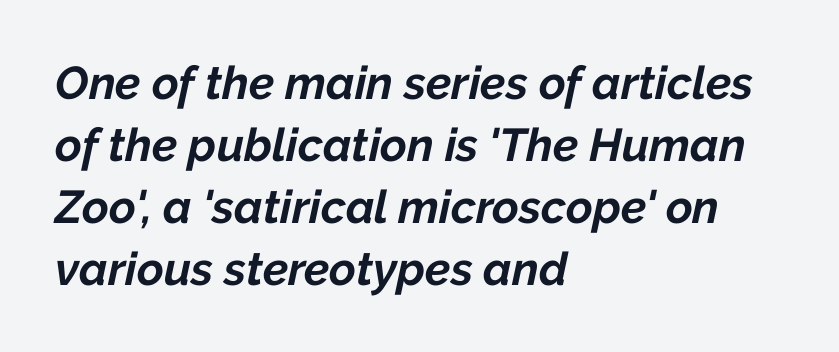
How would I describe the line gaps? Plain and ordinary. Teacher's note: observe the even left margin — that is flush-left alignment. The font is running at its bold setting. Only glyphs here, with clear space below each row. There's an unmistakable incline to the writing here.
